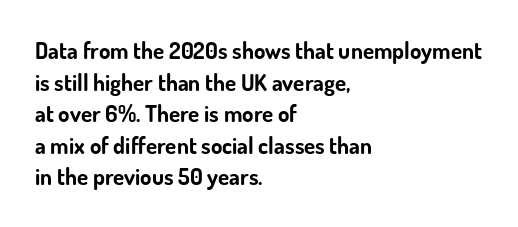
One glance says typical: line gaps are just what's usual. The letters stand upright; this is a roman face. These lines stack with their left ends in a neat column. Bold? Absolutely — the strokes are thick and heavy.
